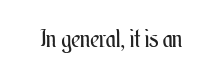
Q: Is the text bold? A: No.
Q: Is the text italic (slanted)? A: No, it is upright.
Q: Is the text underlined? A: No.
Q: Is the spacing between letters normal or unusually wide? A: Normal.
